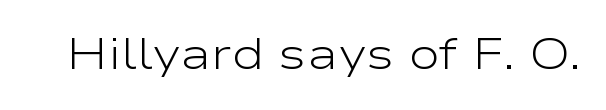
These lines keep a tight, regular rhythm from letter to letter. This sample uses a sans-serif face. Do the characters align in a grid? No, the font is proportional. Notice how the stems are strictly vertical — no italics here. Bold? No — there's no thickening of the strokes.
